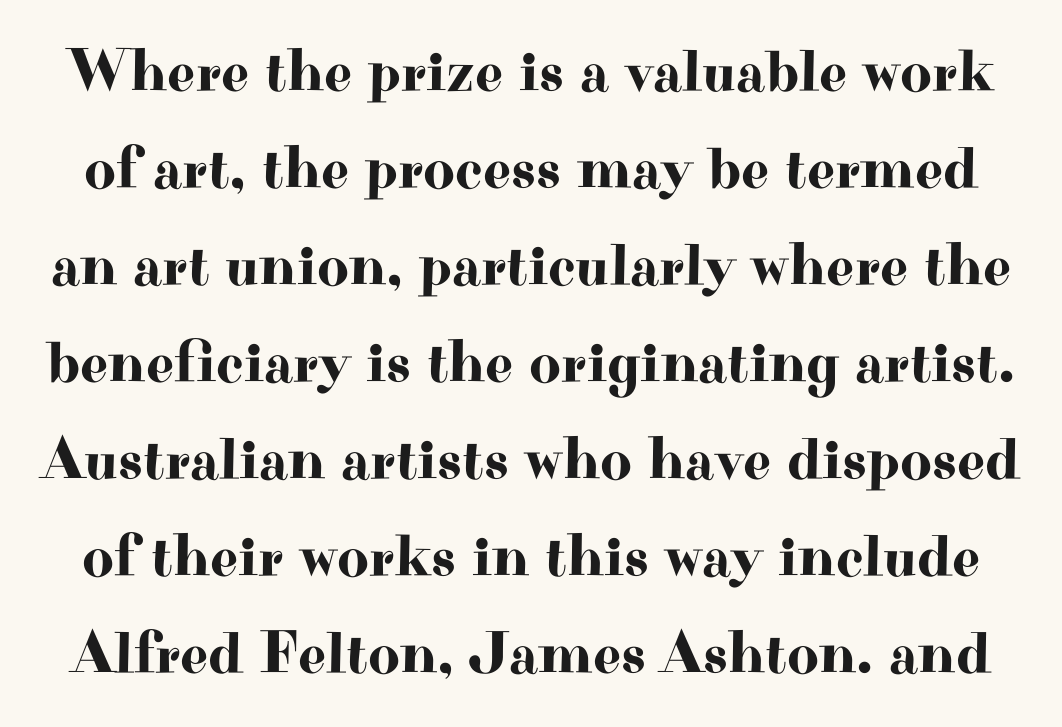
Designer's note — italics off, roman on. The rendering uses natural spacing where letterforms have individual widths. Does the type have serifs? Yes, each stem ends in a small foot. The string is rendered with underlining switched off.
